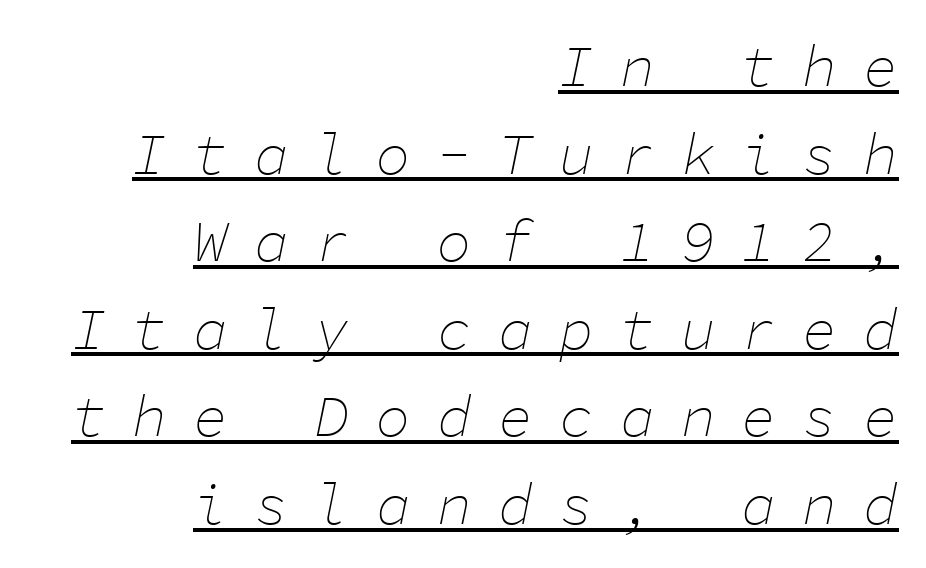
Q: Is the text bold? A: No.
Q: Is the text italic (slanted)? A: Yes, it leans right by about 11 degrees.
Q: Is the text underlined? A: Yes.
Q: How is the paragraph aligned? A: Right-aligned.
Q: Is the spacing between letters normal or unusually wide? A: Unusually wide.
Q: Is the spacing between lines tight, normal or loose? A: Normal.
Q: Width (condensed, normal, or wide)? A: Normal.
Q: Stroke contrast? A: Low.
Q: x-height? A: Medium.
Q: Monospaced? A: Yes.
